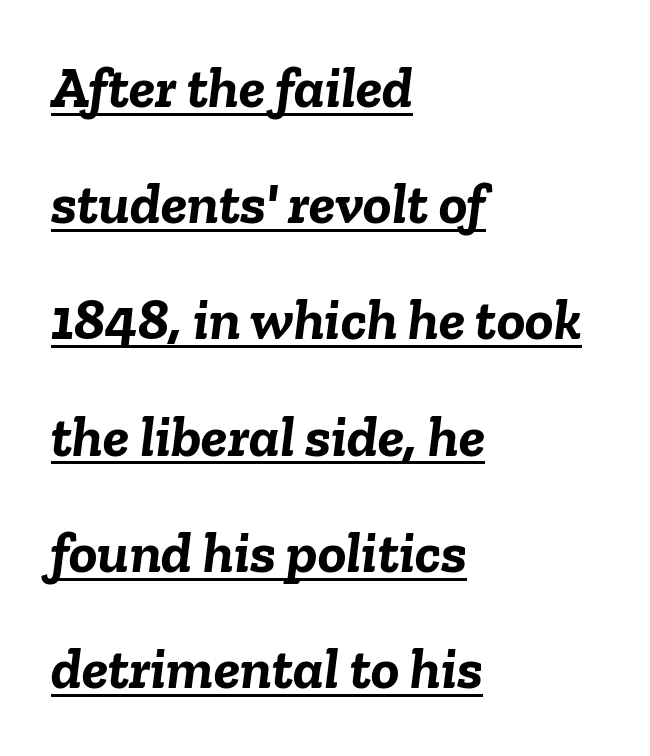
The image shows 59 px semibold type, italic (leaning right); set left-aligned, loose line spacing (1.97x), normal letter spacing, underlined; low stroke contrast and a medium x-height.
